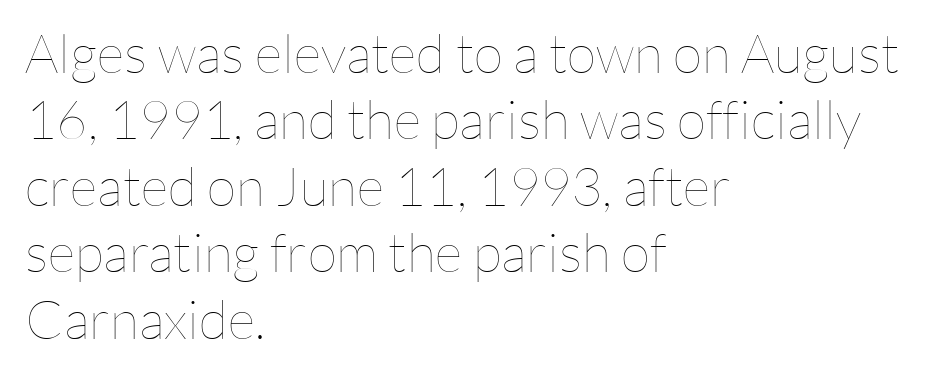
The image shows 54 px thin type, upright; set left-aligned, line spacing 1.23x, normal letter spacing, not underlined; low stroke contrast and a medium x-height.
